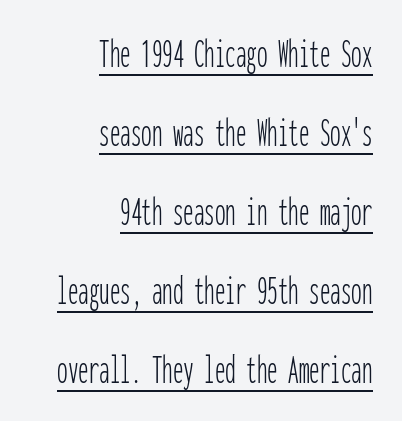
Q: Is the text bold? A: No.
Q: Is the text italic (slanted)? A: No, it is upright.
Q: Is the typeface a serif or a sans-serif typeface? A: Sans-serif.
Q: Is the text underlined? A: Yes.
Q: How is the paragraph aligned? A: Right-aligned.
Q: Is the spacing between letters normal or unusually wide? A: Normal.
Q: Width (condensed, normal, or wide)? A: Condensed.
Q: Stroke contrast? A: Low.
Q: x-height? A: Medium.
Q: Monospaced? A: Yes.
